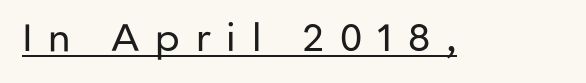
Q: Is the text bold? A: No.
Q: Is the text italic (slanted)? A: No, it is upright.
Q: Is the typeface a serif or a sans-serif typeface? A: Sans-serif.
Q: Is the text underlined? A: Yes.
Q: Is the spacing between letters normal or unusually wide? A: Unusually wide.
Q: Width (condensed, normal, or wide)? A: Normal.
Q: Stroke contrast? A: Low.
Q: x-height? A: Medium.
Q: Monospaced? A: No.
